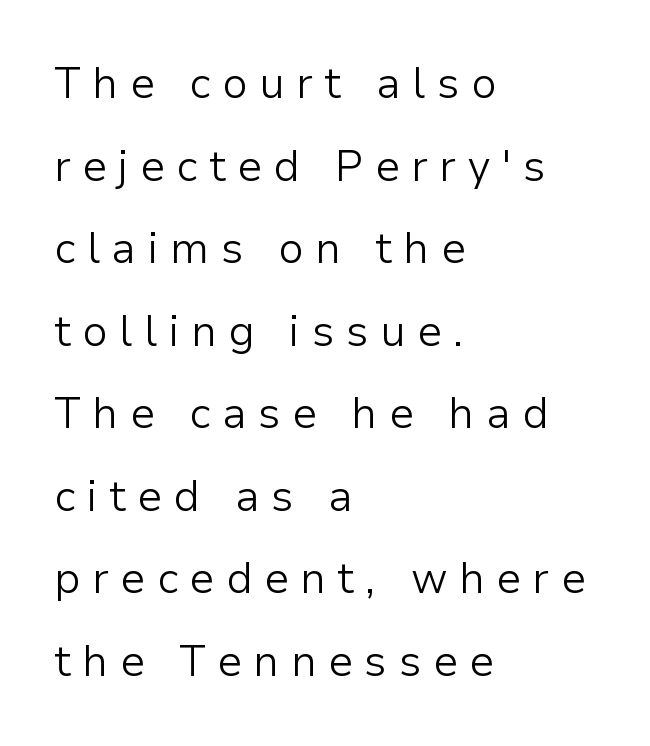
Q: Is the text bold? A: No.
Q: Is the text italic (slanted)? A: No, it is upright.
Q: Is the typeface a serif or a sans-serif typeface? A: Sans-serif.
Q: Is the text underlined? A: No.
Q: How is the paragraph aligned? A: Left-aligned.
Q: Is the spacing between letters normal or unusually wide? A: Unusually wide.
Q: Is the spacing between lines tight, normal or loose? A: Loose.
Q: Width (condensed, normal, or wide)? A: Normal.
Q: Stroke contrast? A: Low.
Q: x-height? A: Medium.
Q: Monospaced? A: No.
